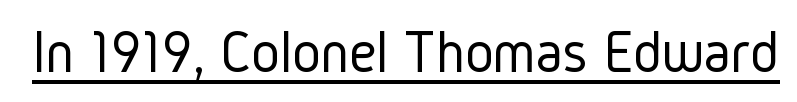
Characters remain perfectly vertical along every line. No letter is thick-stroked: the sample isn't bold. This sample uses a sans-serif face. Each letter keeps its own natural width here, so spacing adapts to shape.
